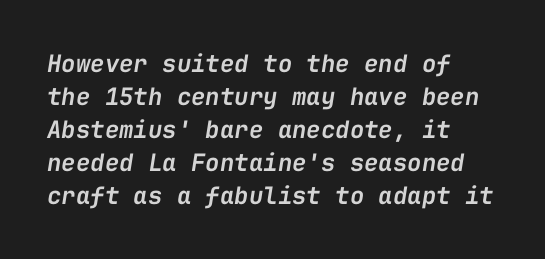
{"italic": "yes", "lean": "right", "slant_degrees": 9, "bold": "semi", "underline": "no", "align": "left", "line_spacing": "normal", "line_spacing_ratio": 1.37, "letter_spacing": "normal", "letter_spacing_em": 0.0, "glyph_px": 24}
